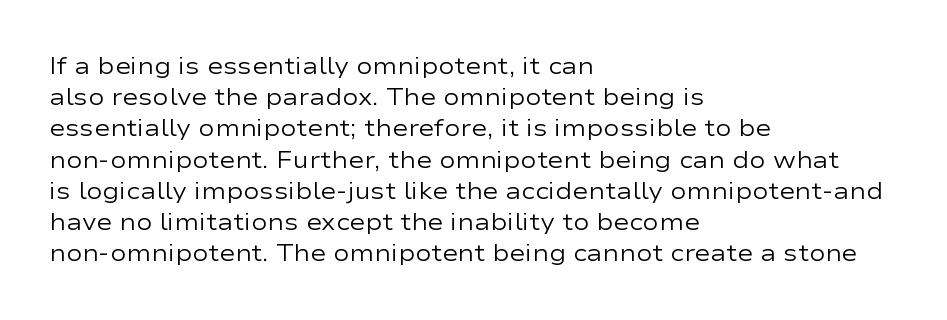
{"italic": "no", "bold": "no", "underline": "no", "align": "left", "line_spacing": "normal", "line_spacing_ratio": 1.3, "letter_spacing": "normal", "letter_spacing_em": 0.0, "glyph_px": 24}
